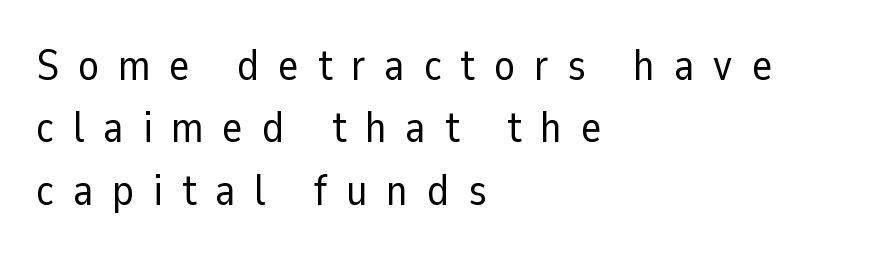
{"serif": "no", "italic": "no", "bold": "no", "weight": "regular", "width": "normal", "stroke_contrast": "low", "x_height": "medium", "monospaced": "no", "underline": "no", "align": "left", "line_spacing": "normal", "line_spacing_ratio": 1.45, "letter_spacing": "wide", "letter_spacing_em": 0.44, "glyph_px": 43}
